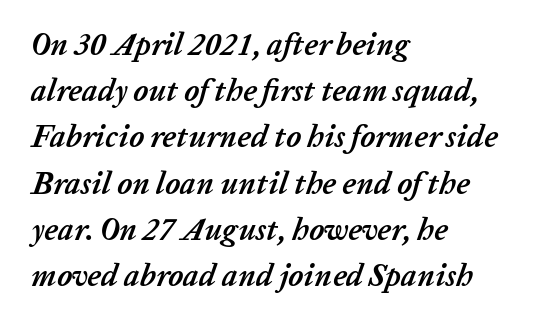
The image shows 31 px semibold type, italic (leaning right); set left-aligned, normal line spacing (1.49x), normal letter spacing, not underlined; low stroke contrast and a medium x-height.
